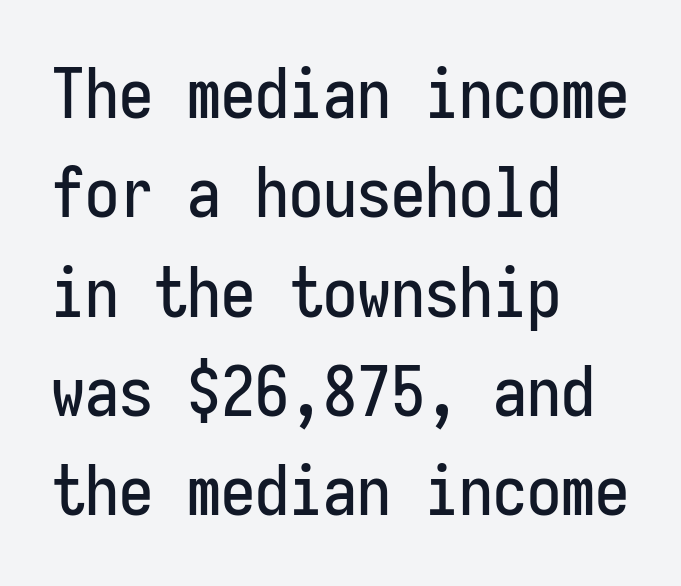
Here the designer chose a console-style face with uniform glyph widths. This block has exactly the height ordinary leading produces. The typesetter chose a ragged-right arrangement here. Unlike a traditional serif, this face leaves its strokes unadorned. Honestly, the letter spacing is just normal — you wouldn't notice it.
